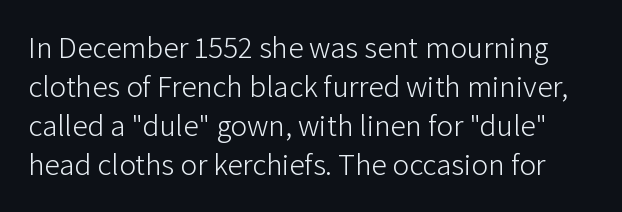
Q: Is the text bold? A: No.
Q: Is the text italic (slanted)? A: No, it is upright.
Q: Is the typeface a serif or a sans-serif typeface? A: Sans-serif.
Q: Is the text underlined? A: No.
Q: Is the spacing between letters normal or unusually wide? A: Normal.
Q: Is the spacing between lines tight, normal or loose? A: Normal.
Q: Width (condensed, normal, or wide)? A: Normal.
Q: Stroke contrast? A: Low.
Q: x-height? A: Medium.
Q: Monospaced? A: No.
